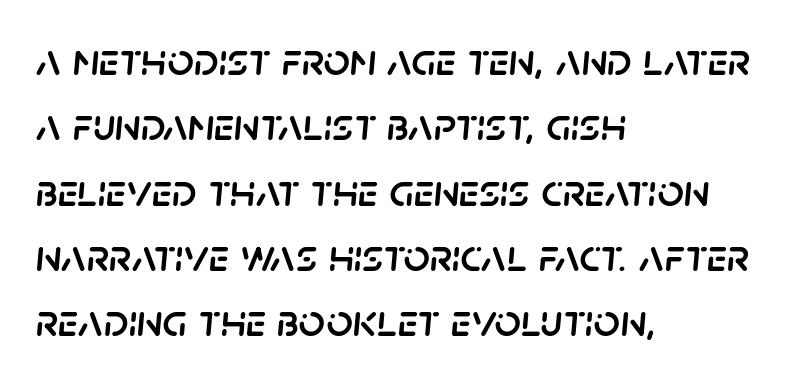
{"italic": "yes", "lean": "right", "slant_degrees": 5, "width": "normal", "stroke_contrast": "low", "x_height": "large", "monospaced": "no", "underline": "no", "align": "left", "line_spacing": "normal", "line_spacing_ratio": 1.42, "letter_spacing": "normal", "letter_spacing_em": 0.0, "glyph_px": 46}
